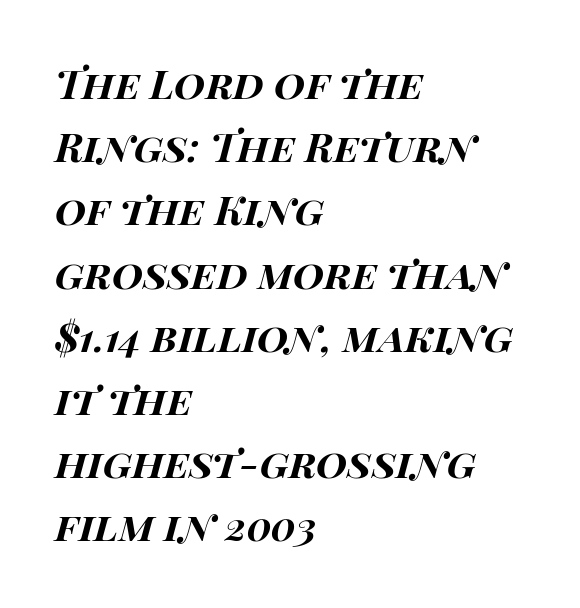
Character widths vary here, with narrow letters taking less room than wide ones. In terms of leading, this rendering sits right in the middle. Clear beneath every line of the passage. Each word holds together tightly as a unit, with standard inter-letter gaps. Plenty of ink on the page — the face is bold.
